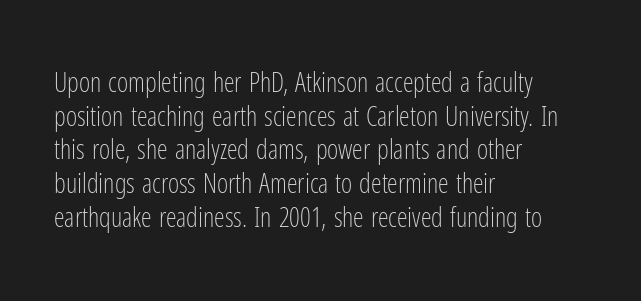
Whoever set this chose a conventional vertical rhythm. Each stroke keeps to a modest, everyday thickness or less. Is there any slant? The stems are plumb. Any mark beneath the type? The region is blank. Horizontal alignment here is leftward, the default for most running prose.
